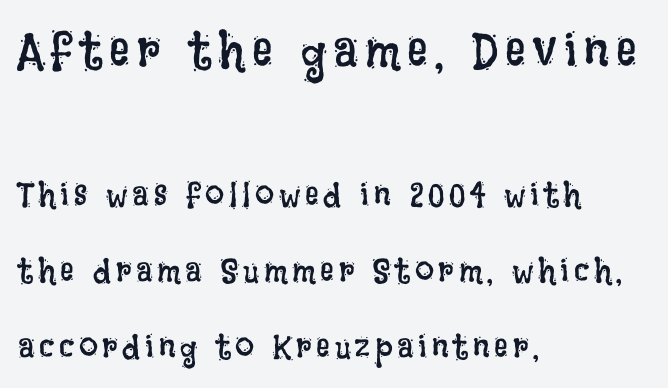
Q: Is the text bold? A: No.
Q: Is the text italic (slanted)? A: No, it is upright.
Q: Is the text underlined? A: No.
Q: How is the paragraph aligned? A: Left-aligned.
Q: Is the spacing between lines tight, normal or loose? A: Loose.
Q: Which block of text is set in a larger size, the first (top) or the second (bottom)? A: The first (top) one.
Q: Width (condensed, normal, or wide)? A: Condensed.
Q: Stroke contrast? A: Low.
Q: x-height? A: Large.
Q: Monospaced? A: No.
